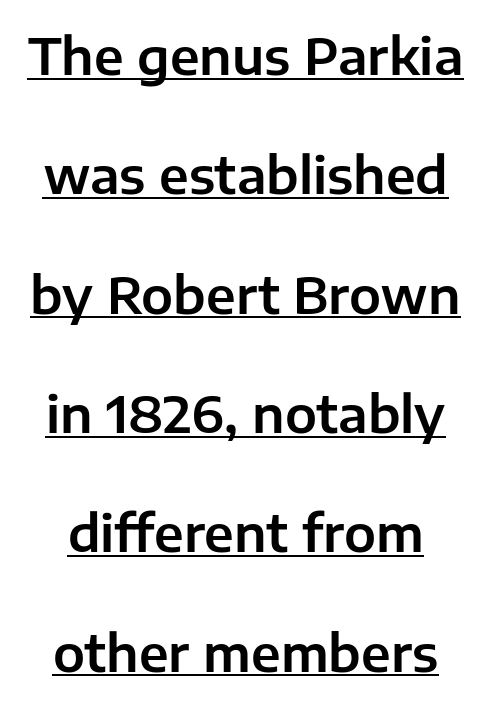
Q: Is the text italic (slanted)? A: No, it is upright.
Q: Is the typeface a serif or a sans-serif typeface? A: Sans-serif.
Q: Is the text underlined? A: Yes.
Q: Is the spacing between letters normal or unusually wide? A: Normal.
Q: Is the spacing between lines tight, normal or loose? A: Loose.
Q: Width (condensed, normal, or wide)? A: Normal.
Q: Stroke contrast? A: Low.
Q: x-height? A: Medium.
Q: Monospaced? A: No.
